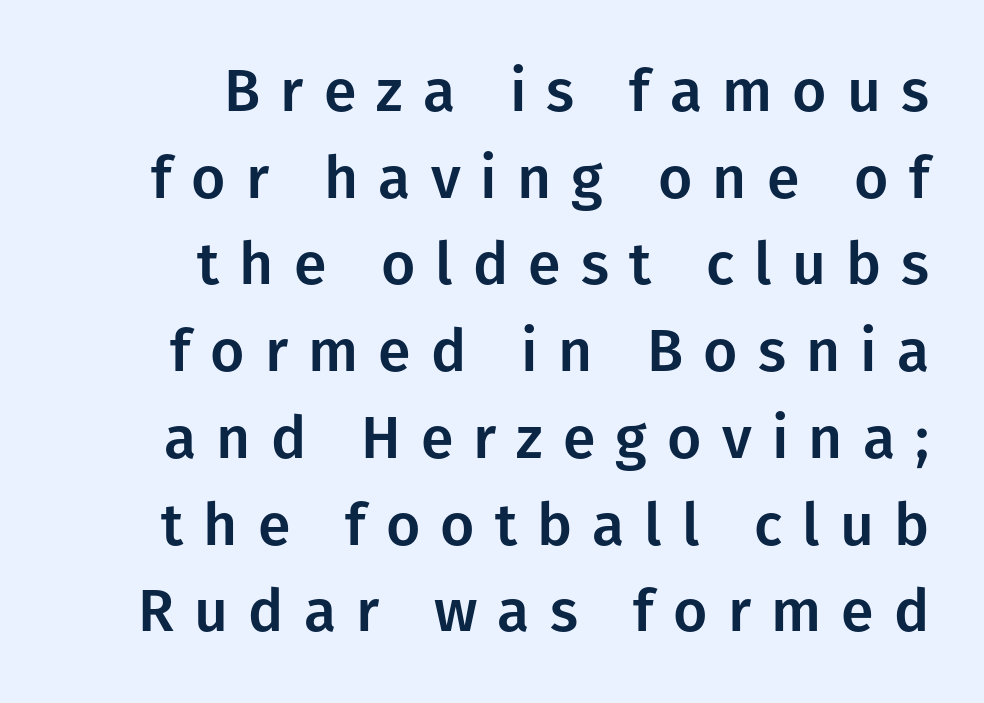
Q: Is the text italic (slanted)? A: No, it is upright.
Q: Is the typeface a serif or a sans-serif typeface? A: Sans-serif.
Q: Is the text underlined? A: No.
Q: How is the paragraph aligned? A: Right-aligned.
Q: Is the spacing between letters normal or unusually wide? A: Unusually wide.
Q: Is the spacing between lines tight, normal or loose? A: Normal.
Q: Width (condensed, normal, or wide)? A: Normal.
Q: Stroke contrast? A: Low.
Q: x-height? A: Medium.
Q: Monospaced? A: No.
